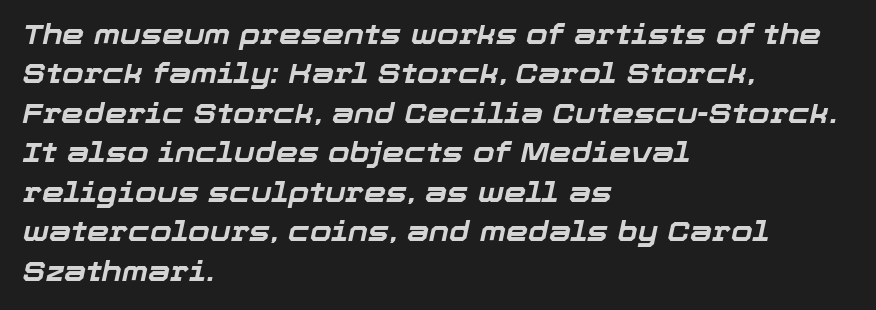
The image shows 28 px bold type, italic (leaning right); set left-aligned, normal line spacing (1.41x), normal letter spacing, not underlined; low stroke contrast and a medium x-height.
